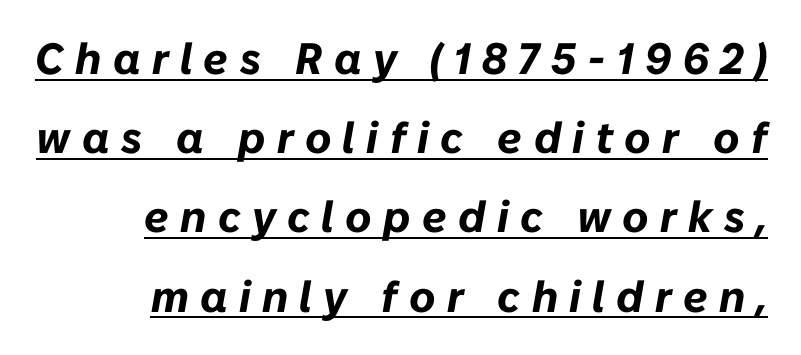
The image shows 44 px bold type, italic (leaning right); set right-aligned, line spacing 1.8x, unusually wide letter spacing (+0.26 em), underlined; low stroke contrast and a medium x-height.
